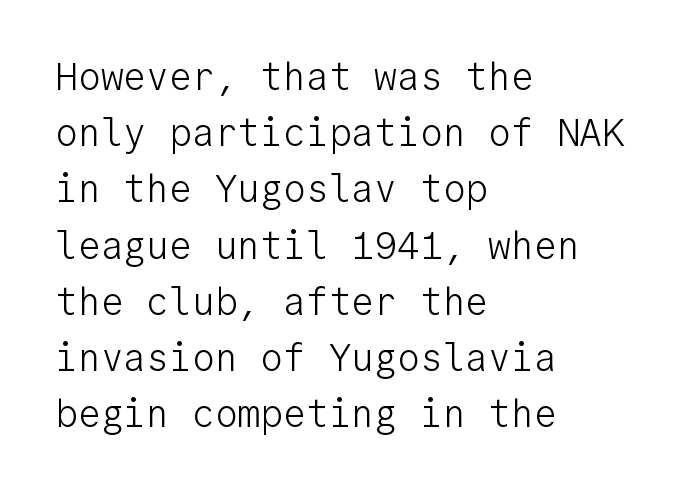
Q: Is the text bold? A: No.
Q: Is the text italic (slanted)? A: No, it is upright.
Q: Is the typeface a serif or a sans-serif typeface? A: Sans-serif.
Q: Is the text underlined? A: No.
Q: How is the paragraph aligned? A: Left-aligned.
Q: Is the spacing between letters normal or unusually wide? A: Normal.
Q: Is the spacing between lines tight, normal or loose? A: Normal.
Q: Width (condensed, normal, or wide)? A: Normal.
Q: Stroke contrast? A: Low.
Q: x-height? A: Medium.
Q: Monospaced? A: Yes.
